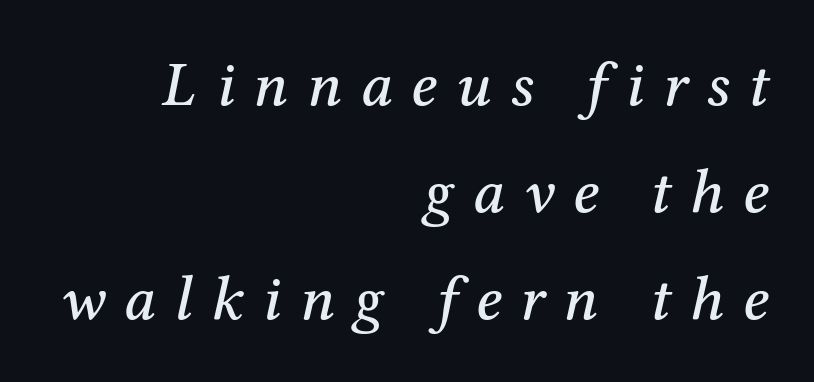
The rows are spaced the way most documents space them. This is oblique type, the kind used for emphasis or titles. Spacing verdict: proportional, widths tailored to each character. Has an underline been added? It has not. Note: serifs present on the glyphs. The setting favours the right margin, as signatures and pull-quotes sometimes do.
